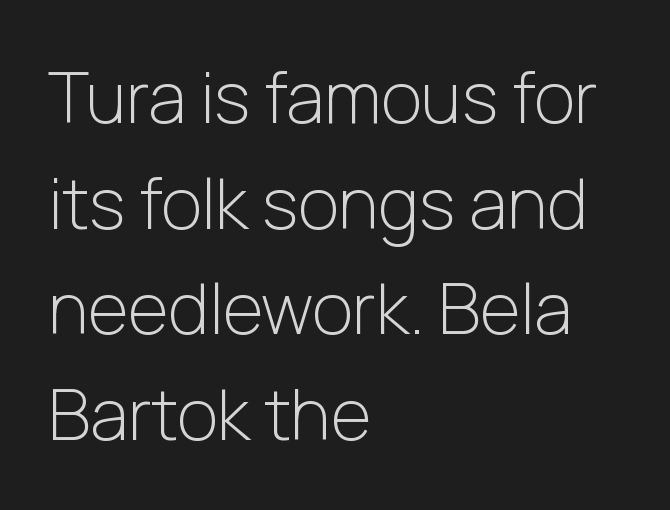
{"serif": "no", "italic": "no", "bold": "no", "weight": "light", "width": "normal", "stroke_contrast": "low", "x_height": "medium", "monospaced": "no", "underline": "no", "align": "left", "line_spacing": "normal", "line_spacing_ratio": 1.51, "letter_spacing": "normal", "letter_spacing_em": 0.0, "glyph_px": 70}
